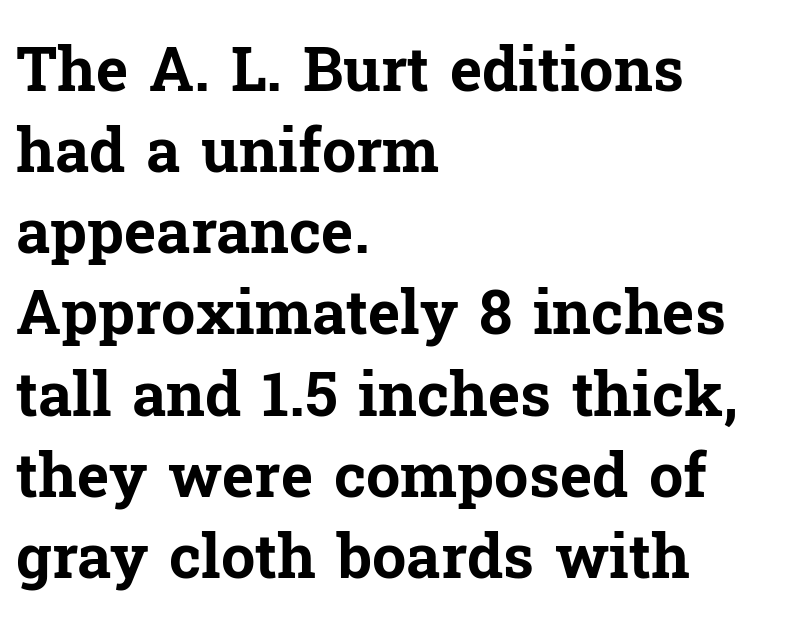
The image shows 61 px bold serif type, upright; set left-aligned, normal line spacing (1.33x), normal letter spacing, not underlined; low stroke contrast and a medium x-height.
